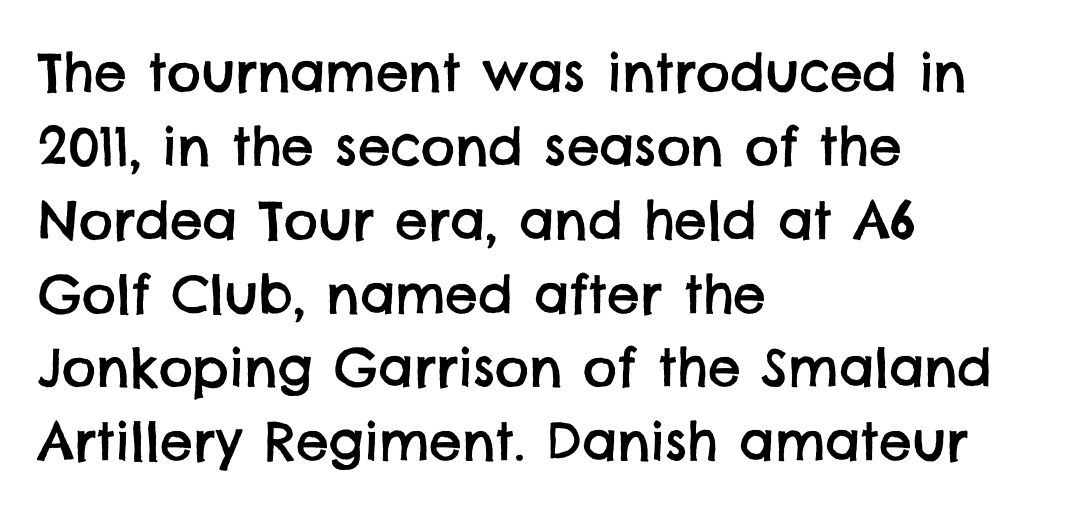
{"serif": "no", "width": "normal", "stroke_contrast": "low", "x_height": "large", "monospaced": "no", "underline": "no", "align": "left", "line_spacing": "normal", "line_spacing_ratio": 1.42, "letter_spacing": "normal", "letter_spacing_em": 0.0, "glyph_px": 52}
